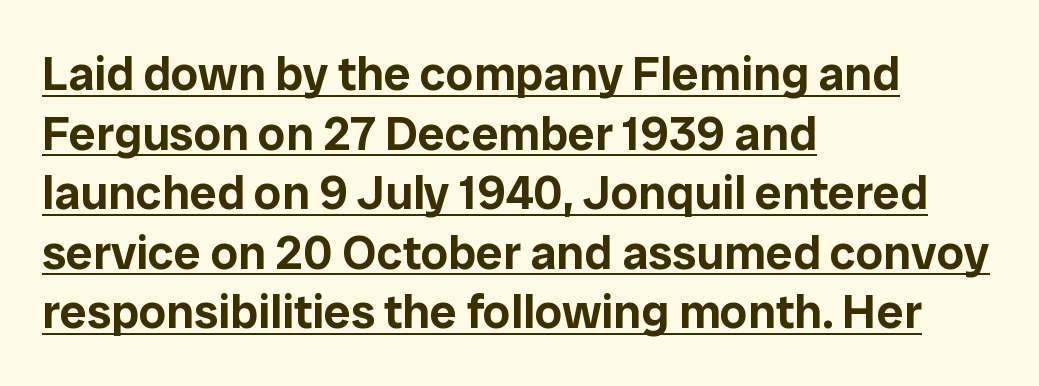
The rendering uses natural spacing where letterforms have individual widths. Somebody hit Ctrl+U on this one — the words are underlined. All the whitespace from short lines collects on the right. There is no visible air inserted between adjacent glyphs. Vertical strokes here are truly vertical.
